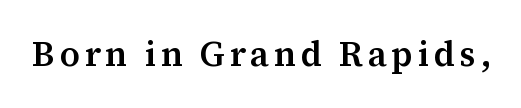
The image shows 35 px semibold serif type, upright; set not underlined; medium stroke contrast and a medium x-height.
